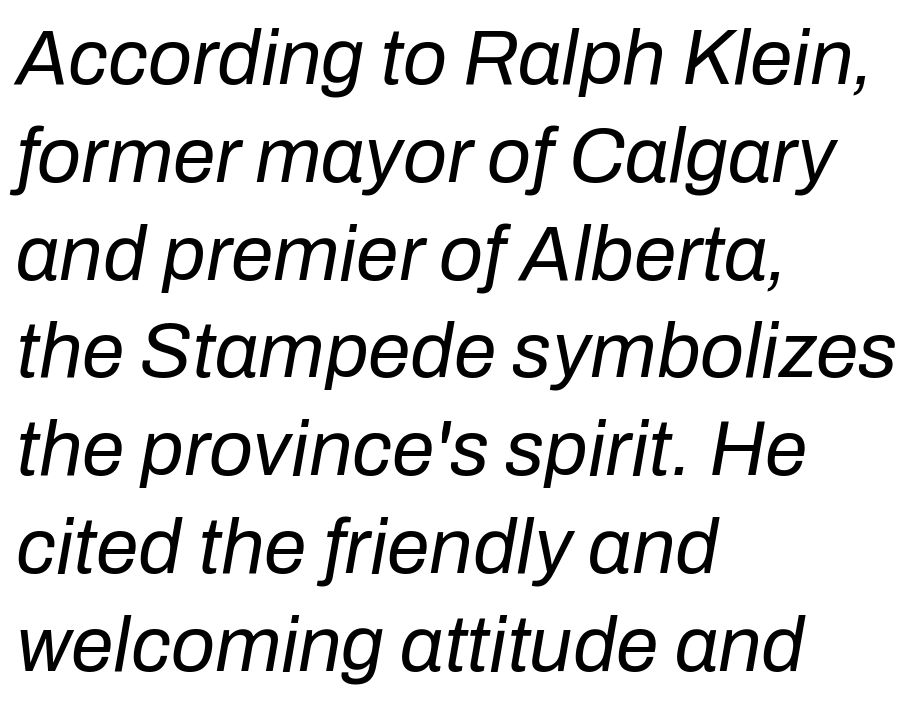
The image shows 77 px regular-weight type, italic (leaning right); set left-aligned, normal line spacing (1.27x), normal letter spacing, not underlined; low stroke contrast and a medium x-height.
